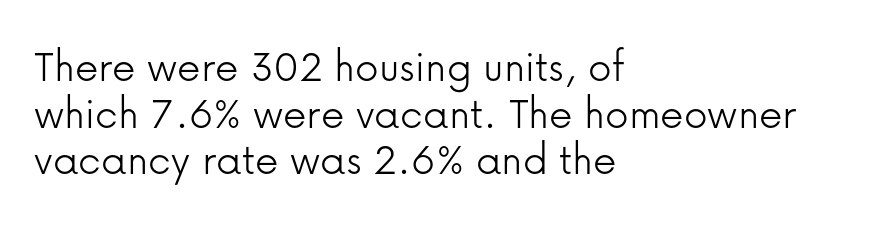
The image shows 47 px light sans-serif type, upright; set left-aligned, tight line spacing (0.99x), normal letter spacing, not underlined; low stroke contrast and a medium x-height.
